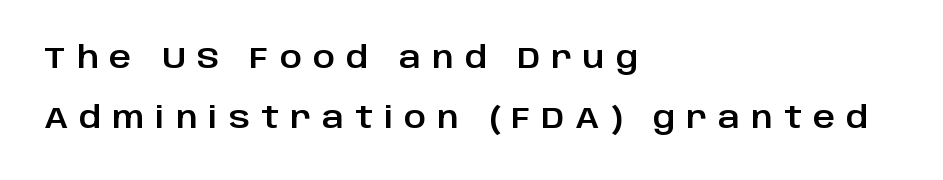
The image shows 30 px sans-serif type, upright; set left-aligned, loose line spacing (1.99x), unusually wide letter spacing (+0.37 em), not underlined; low stroke contrast and a large x-height.
